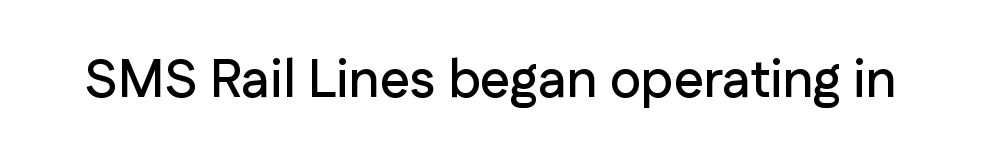
{"serif": "no", "italic": "no", "width": "normal", "stroke_contrast": "low", "x_height": "medium", "monospaced": "no", "underline": "no", "letter_spacing": "normal", "letter_spacing_em": 0.0, "glyph_px": 53}
